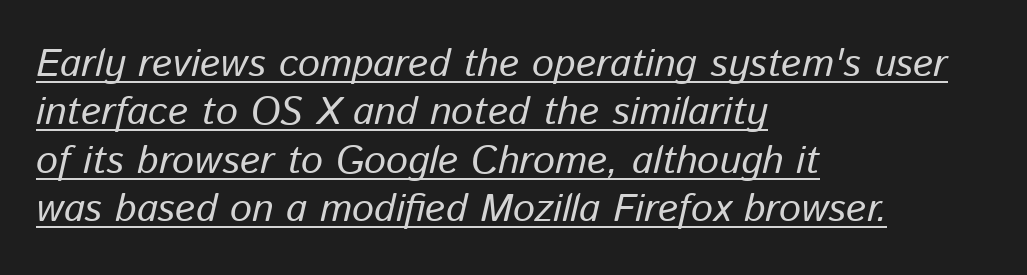
The rendered words wear a rule along their underside. The face used here is rendered with its standard letterfit. Alignment: flush left. These lines were composed using italics.
